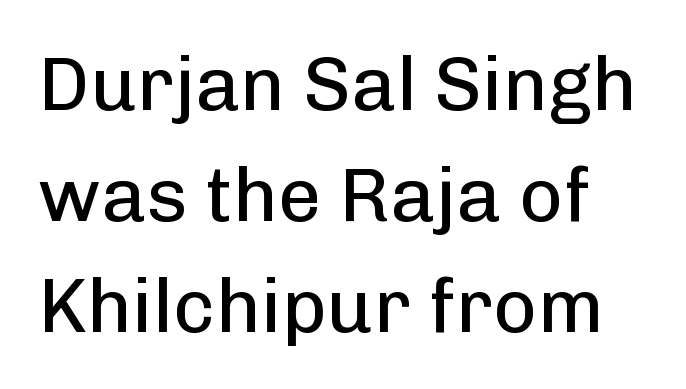
{"serif": "no", "italic": "no", "bold": "no", "weight": "regular", "width": "normal", "stroke_contrast": "low", "x_height": "medium", "monospaced": "no", "underline": "no", "line_spacing": "normal", "line_spacing_ratio": 1.46, "letter_spacing": "normal", "letter_spacing_em": 0.0, "glyph_px": 76}
